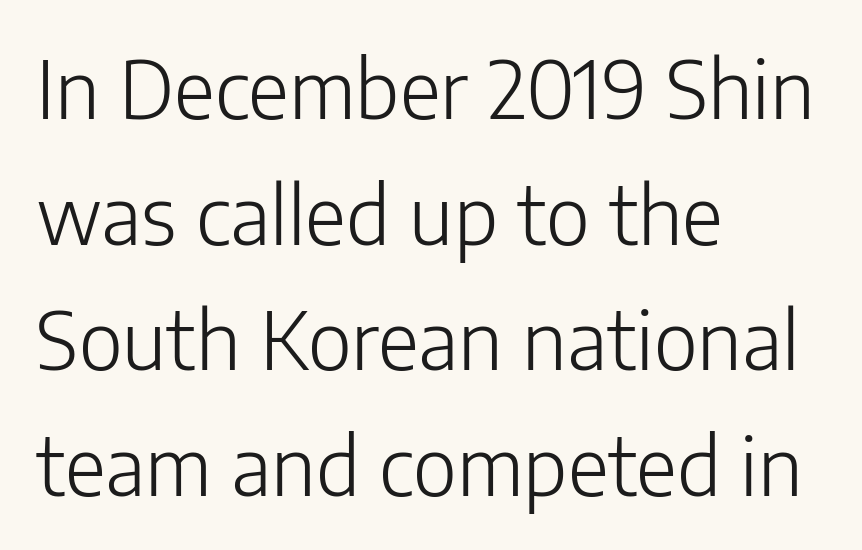
Q: Is the text bold? A: No.
Q: Is the text italic (slanted)? A: No, it is upright.
Q: Is the typeface a serif or a sans-serif typeface? A: Sans-serif.
Q: Is the text underlined? A: No.
Q: How is the paragraph aligned? A: Left-aligned.
Q: Is the spacing between letters normal or unusually wide? A: Normal.
Q: Is the spacing between lines tight, normal or loose? A: Normal.
Q: Width (condensed, normal, or wide)? A: Normal.
Q: Stroke contrast? A: Low.
Q: x-height? A: Medium.
Q: Monospaced? A: No.
